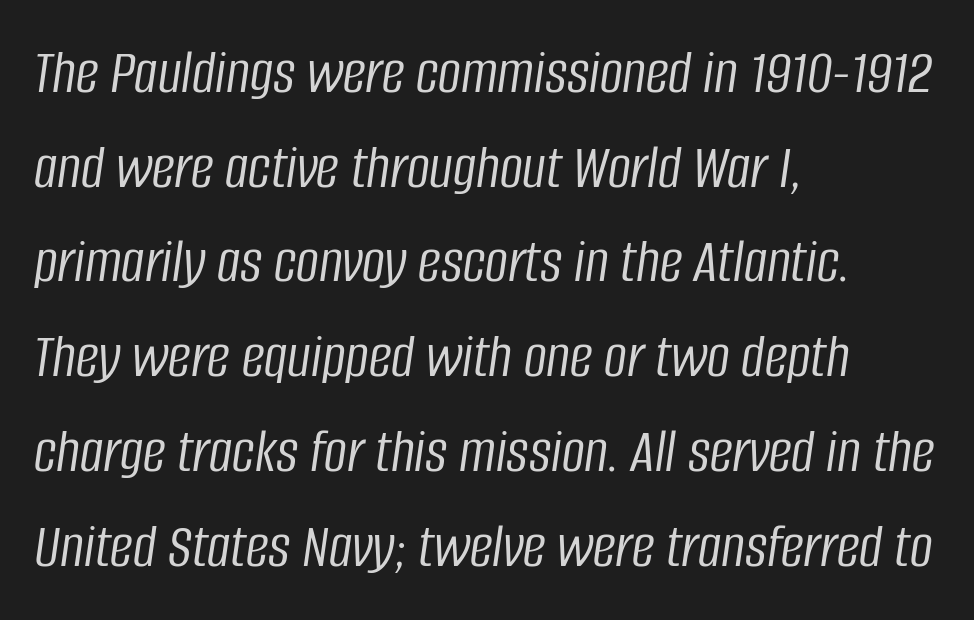
The image shows 64 px light, condensed type, italic (leaning right); set left-aligned, normal line spacing (1.48x), normal letter spacing, not underlined; low stroke contrast and a large x-height.
